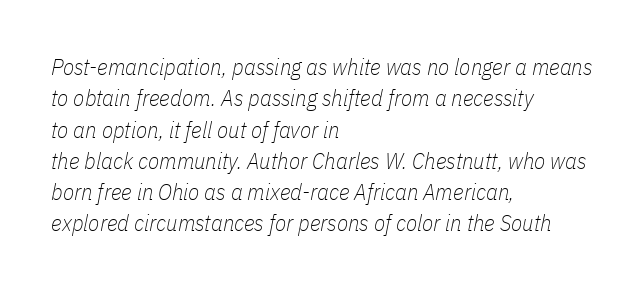
Q: Is the text bold? A: No.
Q: Is the text italic (slanted)? A: Yes, it leans right by about 11 degrees.
Q: Is the text underlined? A: No.
Q: How is the paragraph aligned? A: Left-aligned.
Q: Is the spacing between letters normal or unusually wide? A: Normal.
Q: Is the spacing between lines tight, normal or loose? A: Normal.
